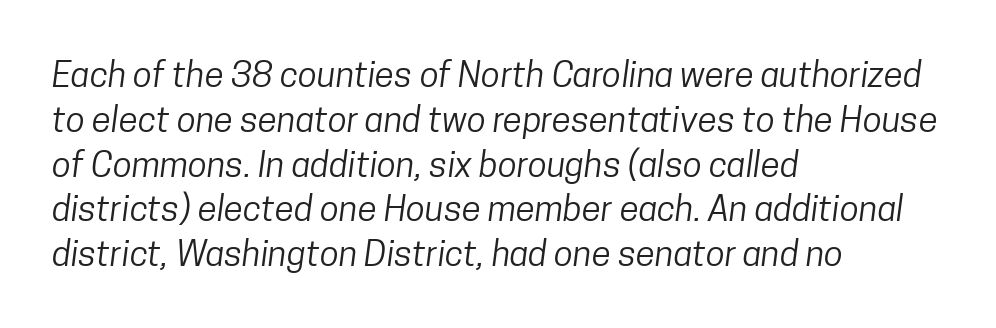
{"serif": "no", "bold": "no", "weight": "regular", "width": "condensed", "stroke_contrast": "low", "x_height": "medium", "monospaced": "no", "underline": "no", "align": "left", "line_spacing": "normal", "line_spacing_ratio": 1.28, "letter_spacing": "normal", "letter_spacing_em": 0.0, "glyph_px": 35}
